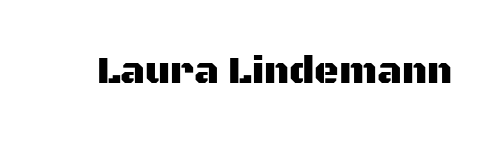
{"serif": "no", "italic": "no", "width": "normal", "stroke_contrast": "medium", "x_height": "large", "monospaced": "no", "underline": "no", "letter_spacing": "normal", "letter_spacing_em": 0.0, "glyph_px": 38}
